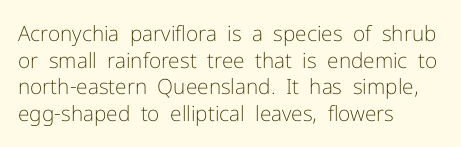
Summary of weight: not heavy and not bold. The vertical gap from one line to the next is medium. The type is set solid horizontally, with unmodified tracking. No italicization has been applied; the sample stays upright. The paragraph shown leans on its left margin. The gap between lines stays unmarked.
